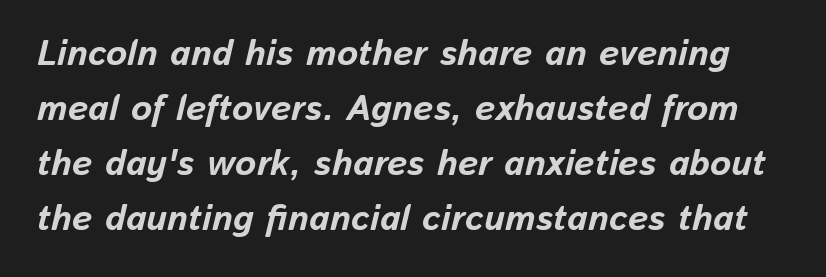
Q: Is the text bold? A: Yes.
Q: Is the text italic (slanted)? A: Yes, it leans right by about 13 degrees.
Q: Is the text underlined? A: No.
Q: Is the spacing between letters normal or unusually wide? A: Normal.
Q: Is the spacing between lines tight, normal or loose? A: Normal.
Q: Width (condensed, normal, or wide)? A: Normal.
Q: Stroke contrast? A: Low.
Q: x-height? A: Medium.
Q: Monospaced? A: No.
